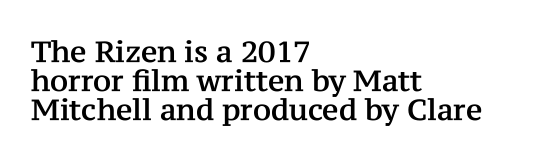
{"serif": "yes", "italic": "no", "width": "normal", "stroke_contrast": "medium", "x_height": "medium", "monospaced": "no", "underline": "no", "align": "left", "line_spacing": "tight", "line_spacing_ratio": 1.0, "letter_spacing": "normal", "letter_spacing_em": 0.0, "glyph_px": 29}
